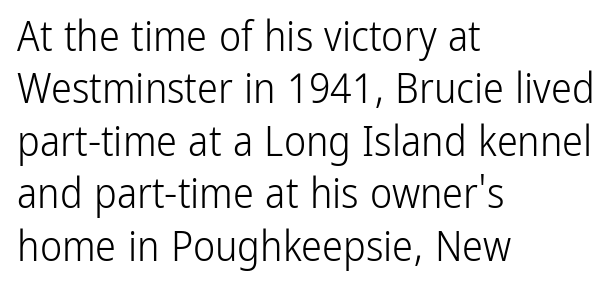
The image shows 42 px light, condensed sans-serif type, upright; set left-aligned, normal line spacing (1.25x), normal letter spacing, not underlined; low stroke contrast and a medium x-height.
